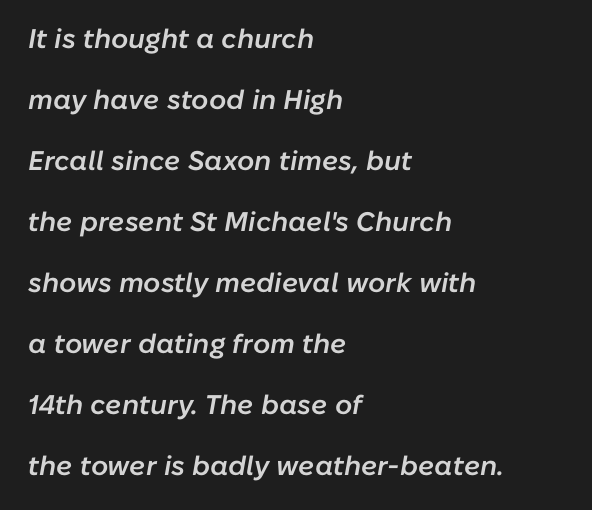
Clear beneath every line of the passage. The typography opts for an oblique posture over an upright one. Which margin do the lines hug? The left one — the right edge is uneven. What weight is shown? A semibold, between regular and bold. How are the letters spaced? Ordinarily, with no added tracking. This sample trades compactness for vertical openness between lines.
